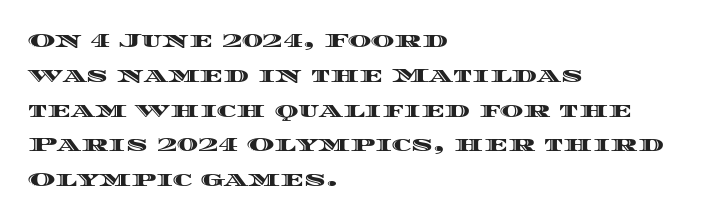
{"italic": "no", "underline": "no", "align": "left", "line_spacing_ratio": 1.74, "letter_spacing": "normal", "letter_spacing_em": 0.0, "glyph_px": 20}
